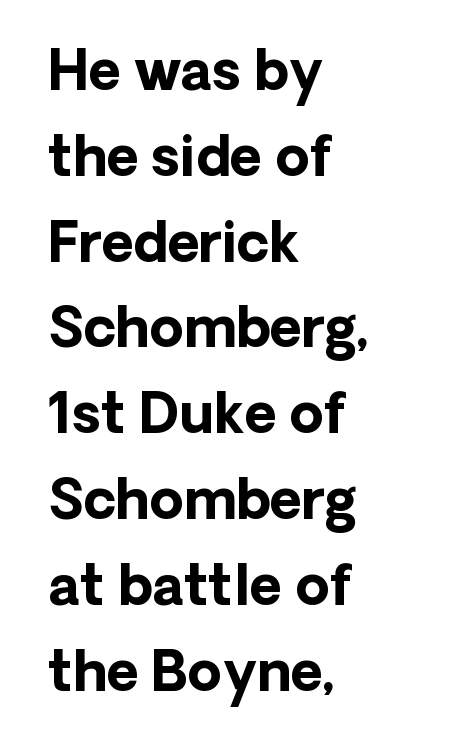
{"serif": "no", "italic": "no", "bold": "yes", "weight": "bold", "width": "normal", "stroke_contrast": "low", "x_height": "medium", "monospaced": "no", "underline": "no", "align": "left", "line_spacing": "normal", "line_spacing_ratio": 1.56, "letter_spacing": "normal", "letter_spacing_em": 0.0, "glyph_px": 55}
